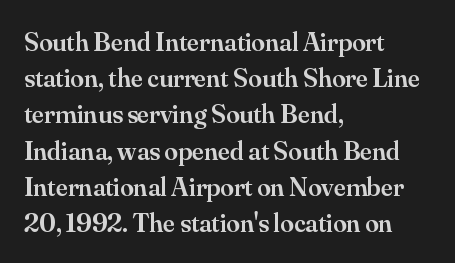
Nobody touched the tracking dial on this one. Its strokes are somewhat broadened, the hallmark of semibold type. Reading down the column, the eye jumps a familiar distance to each next line. Decoration check: the copy has no underline. The paragraph has a hard left edge and a soft right edge. Does the lettering tilt? It doesn't — this is upright.
